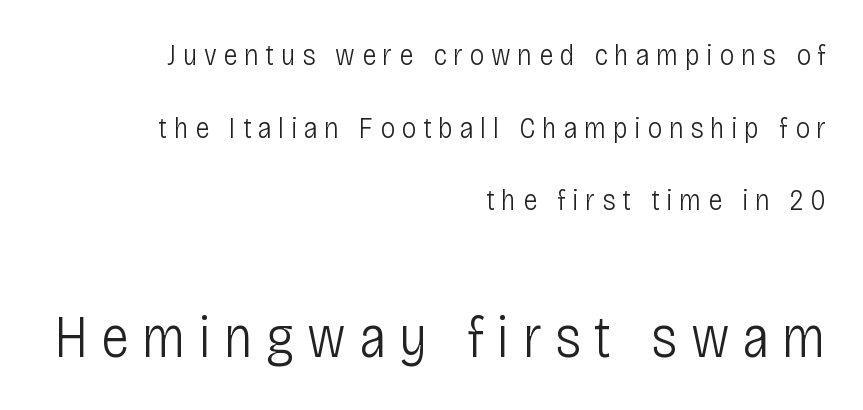
The image shows 59 px light, condensed sans-serif type, upright; set right-aligned, loose line spacing (2.42x), unusually wide letter spacing (+0.22 em), not underlined; the second (bottom) block is 1.97x larger; low stroke contrast and a large x-height.
